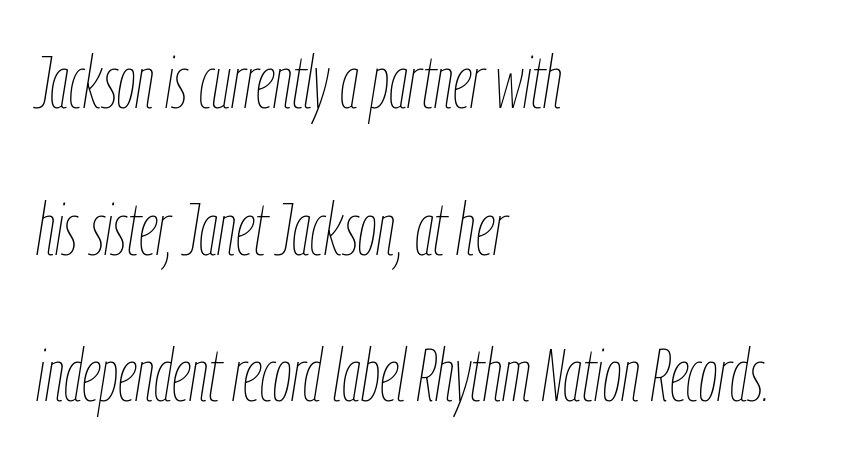
The image shows 74 px thin, condensed type, italic (leaning right); set left-aligned, loose line spacing (1.98x), normal letter spacing, not underlined; low stroke contrast and a medium x-height.
